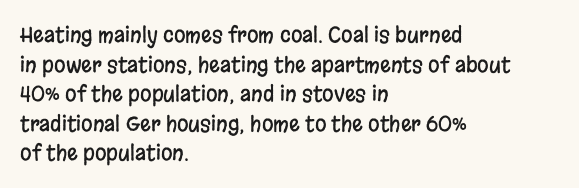
Caption: standard tracking, unaltered. Only glyphs here, with clear space below each row. The line-height multiplier appears to be the usual default. The typography opts for an upright posture over an oblique one. A student would call this left alignment; a typographer would say flush left, rag right.
